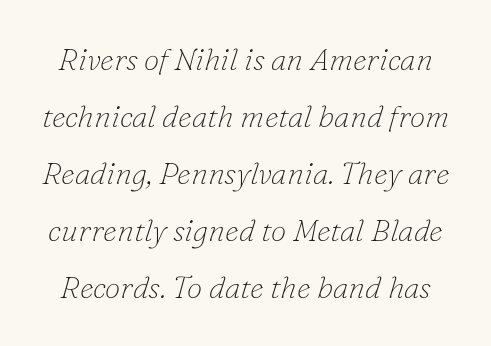
Q: Is the text bold? A: No.
Q: Is the text italic (slanted)? A: Yes, it leans right by about 16 degrees.
Q: Is the typeface a serif or a sans-serif typeface? A: Serif.
Q: Is the text underlined? A: No.
Q: Is the spacing between letters normal or unusually wide? A: Normal.
Q: Width (condensed, normal, or wide)? A: Normal.
Q: Stroke contrast? A: Low.
Q: x-height? A: Small.
Q: Monospaced? A: No.
